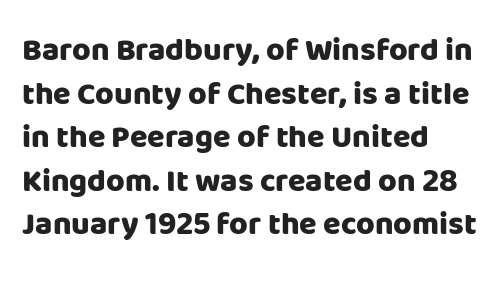
Q: Is the text bold? A: Yes.
Q: Is the text italic (slanted)? A: No, it is upright.
Q: Is the typeface a serif or a sans-serif typeface? A: Sans-serif.
Q: Is the text underlined? A: No.
Q: How is the paragraph aligned? A: Left-aligned.
Q: Is the spacing between letters normal or unusually wide? A: Normal.
Q: Is the spacing between lines tight, normal or loose? A: Normal.
Q: Width (condensed, normal, or wide)? A: Normal.
Q: Stroke contrast? A: Low.
Q: x-height? A: Large.
Q: Monospaced? A: No.
